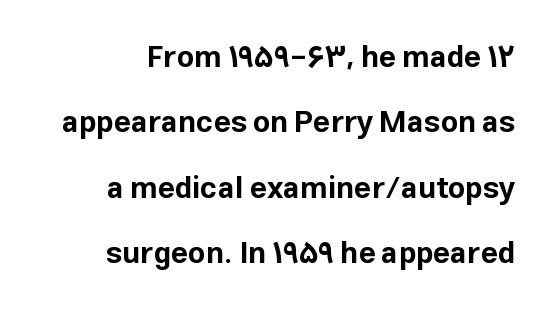
The image shows 30 px bold sans-serif type, upright; set right-aligned, loose line spacing (2.18x), normal letter spacing, not underlined; low stroke contrast and a medium x-height.
